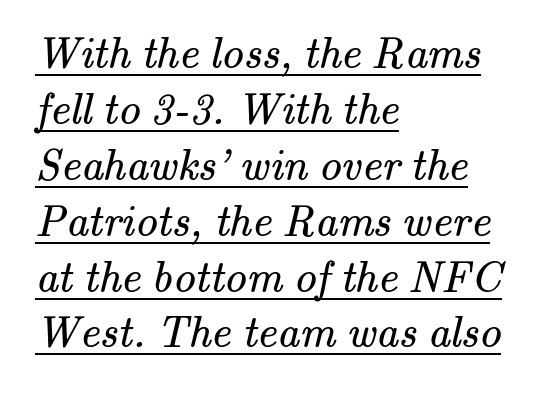
The image shows 44 px regular-weight serif type; set left-aligned, normal line spacing (1.27x), normal letter spacing, underlined; medium stroke contrast and a small x-height.
